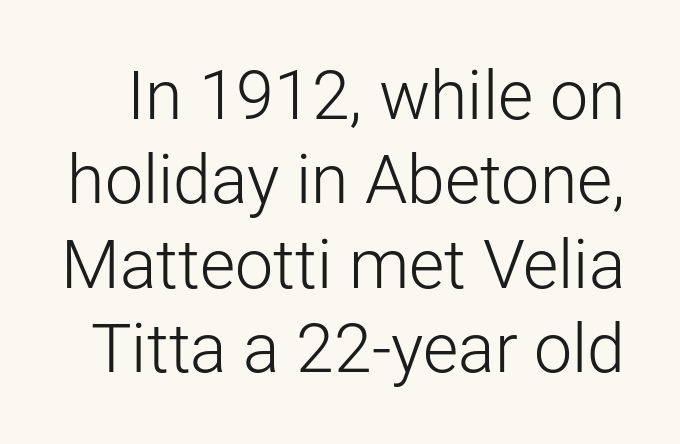
These lines were composed using upright roman letters. The characters display no serif detailing; their extremities are plain. The font is comparable to plain body text, perhaps lighter. Varying glyph widths throughout — classic text-font behaviour.
